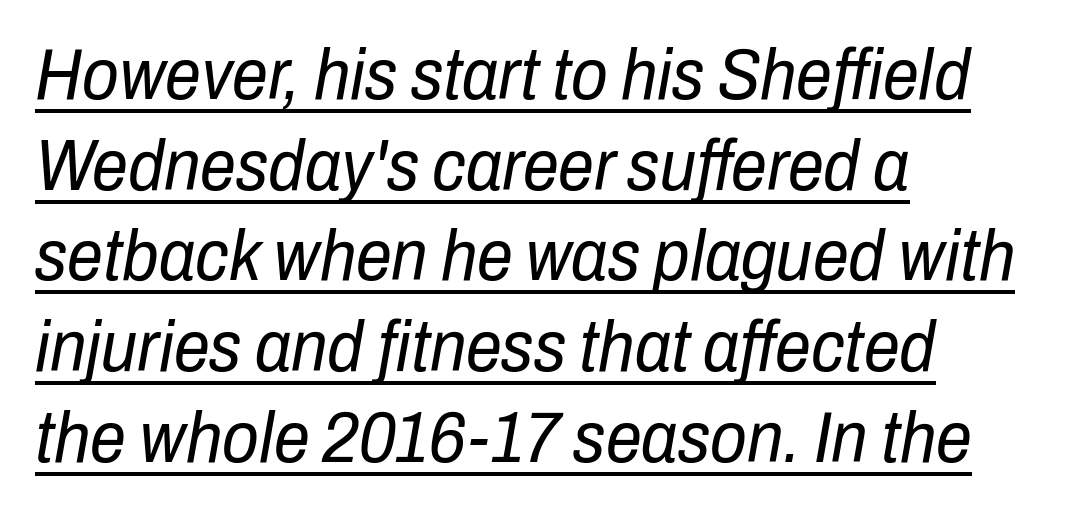
The image shows 72 px regular-weight, condensed type, italic (leaning right); set left-aligned, normal line spacing (1.26x), normal letter spacing, underlined; low stroke contrast and a medium x-height.
